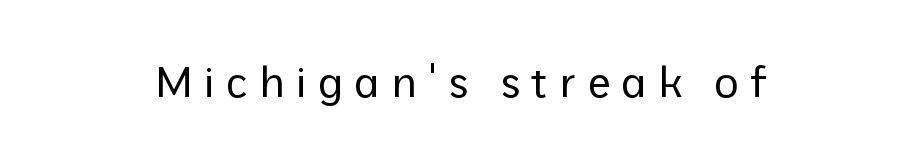
{"serif": "no", "italic": "no", "bold": "no", "weight": "regular", "width": "normal", "stroke_contrast": "low", "x_height": "medium", "monospaced": "no", "underline": "no", "letter_spacing": "wide", "letter_spacing_em": 0.27, "glyph_px": 42}
